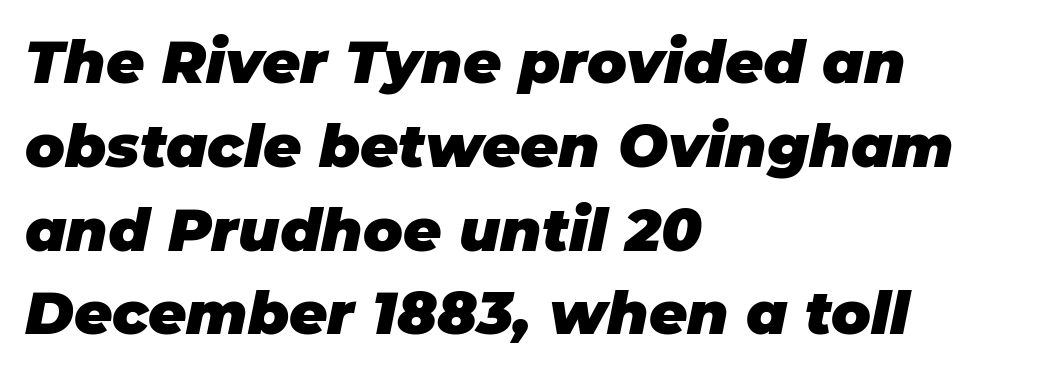
The image shows 59 px heavy type, italic (leaning right); set left-aligned, normal line spacing (1.42x), normal letter spacing, not underlined; low stroke contrast and a large x-height.
